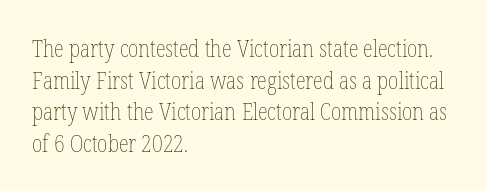
The image shows 23 px text type, upright; set left-aligned, normal line spacing (1.37x), normal letter spacing, not underlined.
